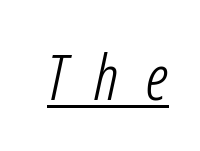
Slant detected: the letters are inclined. A typesetter would call this proportional, since set widths differ per character. Each word looks stretched out because of the extra space between its letters. Underlined type. The typeface has the unassuming heft of standard copy or less.
